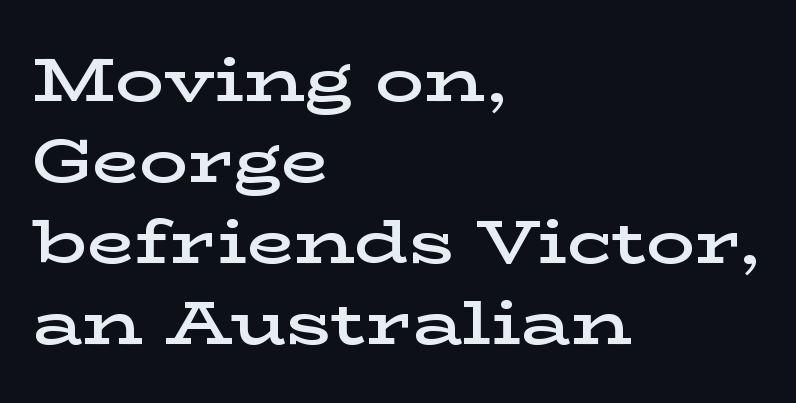
The baseline area is clear. This sample has the flowing, uneven cadence of proportional lettering. This is the regular roman posture of the typeface. This rendering uses left alignment, leaving the right contour irregular. Look at the bottom of the vertical strokes: they flare into serifs here. Does extra space separate the letters? No, they use regular spacing.
